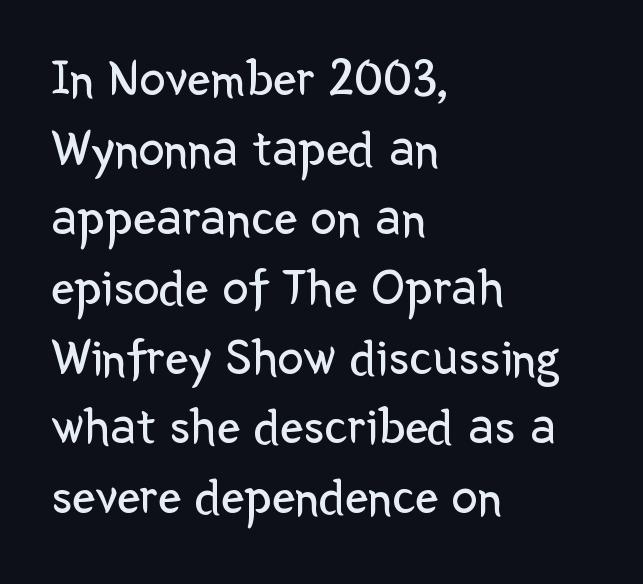
{"serif": "no", "italic": "no", "bold": "no", "weight": "regular", "width": "normal", "stroke_contrast": "low", "x_height": "medium", "monospaced": "no", "underline": "no", "align": "left", "line_spacing": "normal", "line_spacing_ratio": 1.34, "letter_spacing": "normal", "letter_spacing_em": 0.0, "glyph_px": 52}
